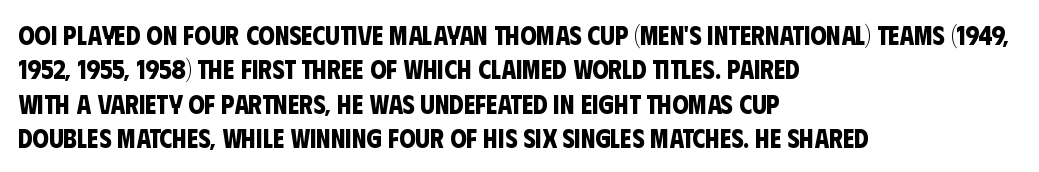
The image shows 26 px bold type; set left-aligned, normal line spacing (1.32x), normal letter spacing, not underlined.
